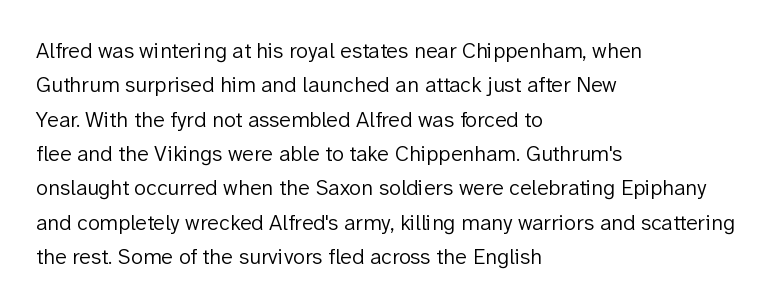
The specimen reads as upright at a glance. Is the stroke heavy? The answer is a plain regular-or-lighter. Clear beneath every line of the passage. Notice how descenders clear the ascenders below comfortably — that's standard leading.
